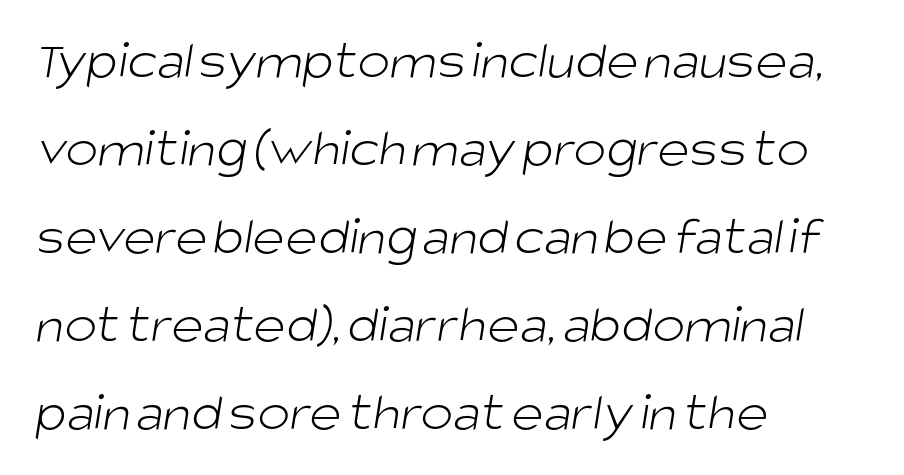
{"serif": "no", "bold": "no", "weight": "light", "width": "normal", "stroke_contrast": "low", "x_height": "large", "monospaced": "no", "underline": "no", "align": "left", "line_spacing": "normal", "line_spacing_ratio": 1.6, "letter_spacing": "normal", "letter_spacing_em": 0.0, "glyph_px": 55}
